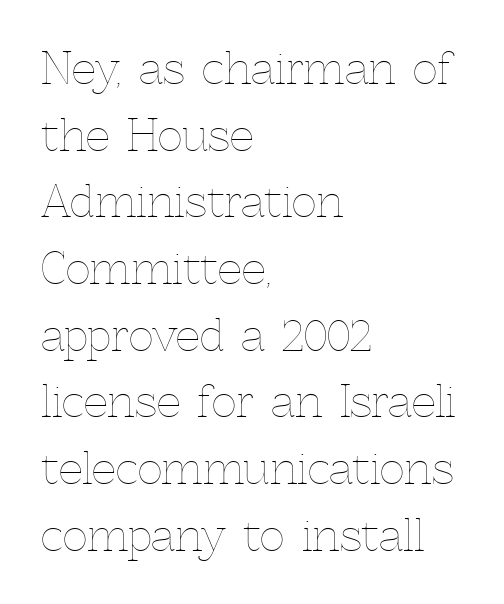
Students, note that the glyphs here touch the page at normal intervals. The rendering uses natural spacing where letterforms have individual widths. Plain, unruled lines of type. Is the type heavy? It reads as light-to-regular instead.
